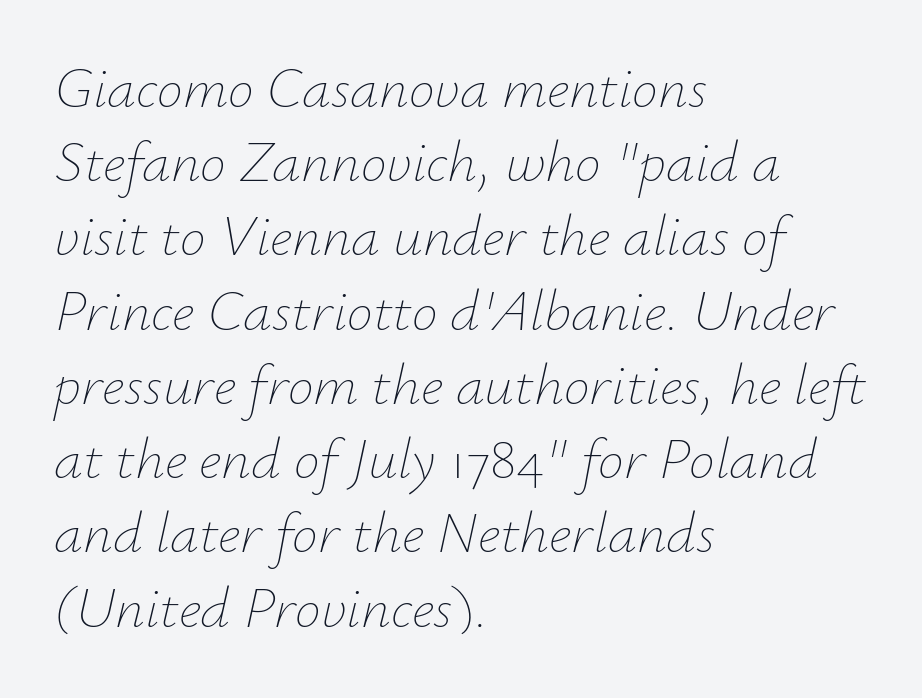
Q: Is the text bold? A: No.
Q: Is the text italic (slanted)? A: Yes, it leans right by about 12 degrees.
Q: Is the text underlined? A: No.
Q: How is the paragraph aligned? A: Left-aligned.
Q: Is the spacing between letters normal or unusually wide? A: Normal.
Q: Is the spacing between lines tight, normal or loose? A: Normal.
Q: Width (condensed, normal, or wide)? A: Normal.
Q: Stroke contrast? A: Low.
Q: x-height? A: Small.
Q: Monospaced? A: No.
